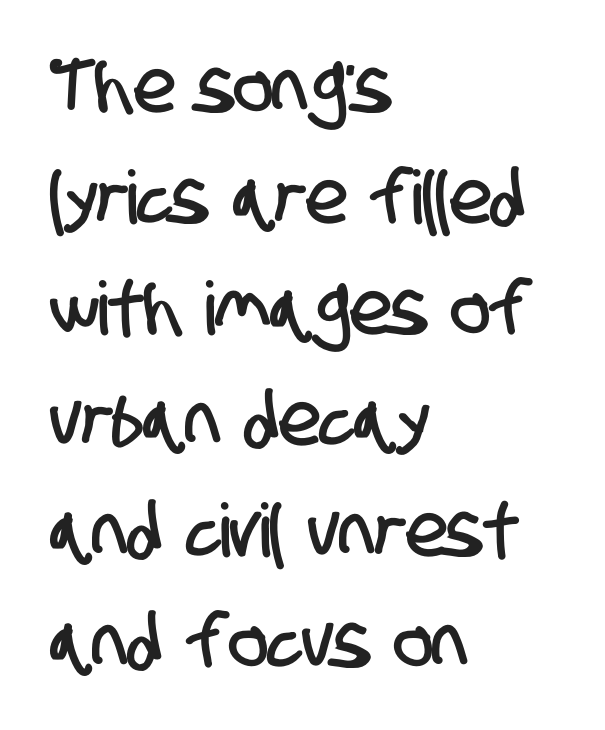
Q: Is the typeface a serif or a sans-serif typeface? A: Sans-serif.
Q: Is the text underlined? A: No.
Q: How is the paragraph aligned? A: Left-aligned.
Q: Is the spacing between letters normal or unusually wide? A: Normal.
Q: Is the spacing between lines tight, normal or loose? A: Normal.
Q: Width (condensed, normal, or wide)? A: Condensed.
Q: Stroke contrast? A: Low.
Q: x-height? A: Large.
Q: Monospaced? A: No.
